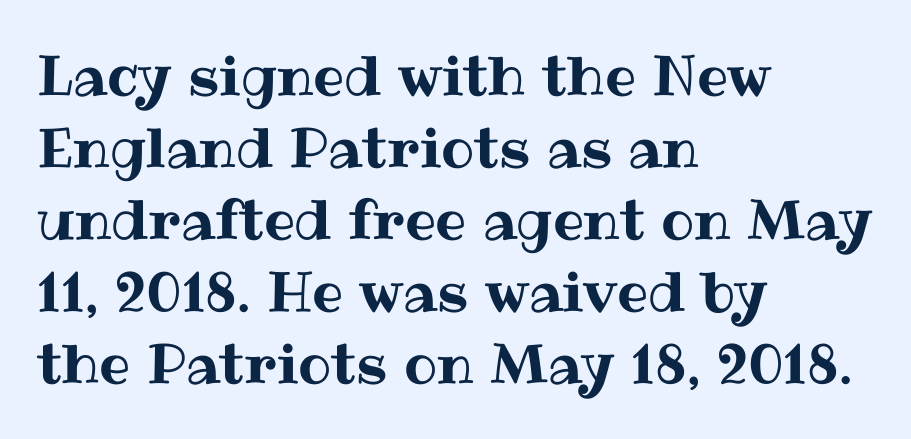
Q: Is the text italic (slanted)? A: No, it is upright.
Q: Is the text underlined? A: No.
Q: How is the paragraph aligned? A: Left-aligned.
Q: Is the spacing between letters normal or unusually wide? A: Normal.
Q: Is the spacing between lines tight, normal or loose? A: Normal.
Q: Width (condensed, normal, or wide)? A: Normal.
Q: Stroke contrast? A: Medium.
Q: x-height? A: Medium.
Q: Monospaced? A: No.
